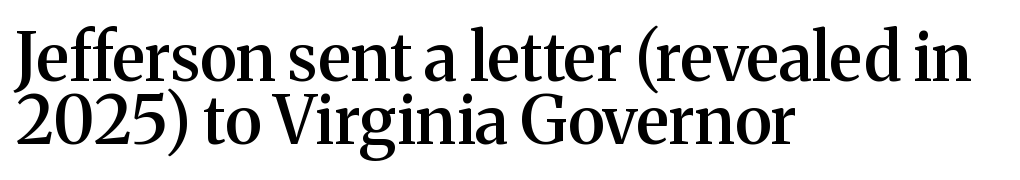
Weight check: semibold — heavier than regular, not quite bold. The lettering holds an erect, upright posture throughout. The gaps between neighbouring characters are ordinary and unremarkable. The passage shown is typeset with a serif family. Is this a fixed-width face? No — the glyphs have proportional, varying widths.
